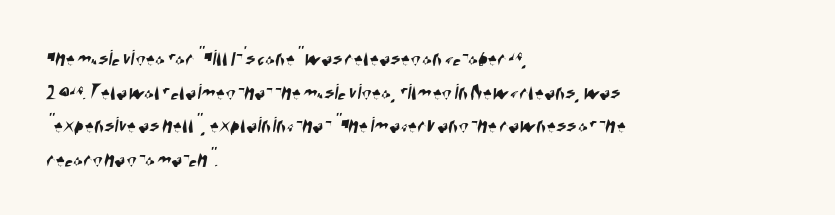
Look at the tracking — it's just the regular setting, nothing added. Any mark beneath the type? The region is blank. Does the copy run flush right? No — it runs flush left. One glance says typical: line gaps are just what's usual.
